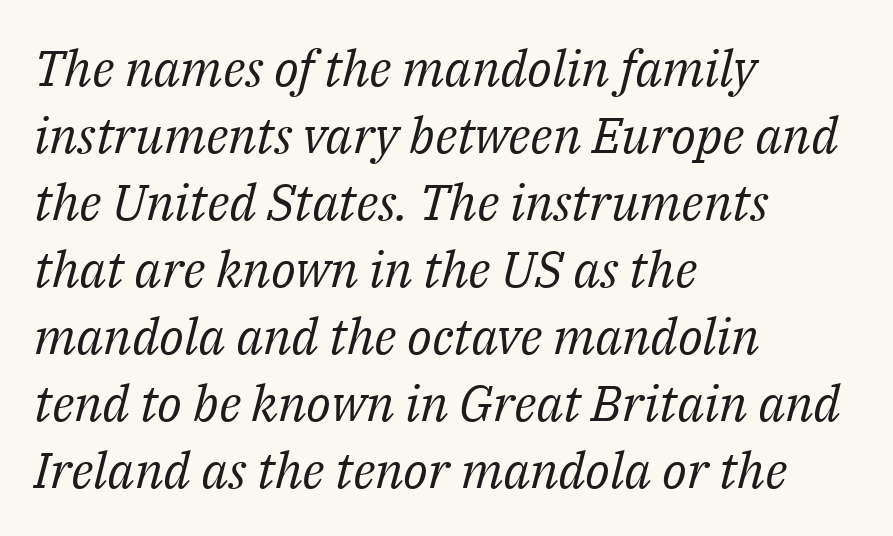
Q: Is the text bold? A: No.
Q: Is the text italic (slanted)? A: Yes, it leans right by about 14 degrees.
Q: Is the typeface a serif or a sans-serif typeface? A: Serif.
Q: Is the text underlined? A: No.
Q: How is the paragraph aligned? A: Left-aligned.
Q: Is the spacing between letters normal or unusually wide? A: Normal.
Q: Is the spacing between lines tight, normal or loose? A: Normal.
Q: Width (condensed, normal, or wide)? A: Normal.
Q: Stroke contrast? A: Medium.
Q: x-height? A: Medium.
Q: Monospaced? A: No.
